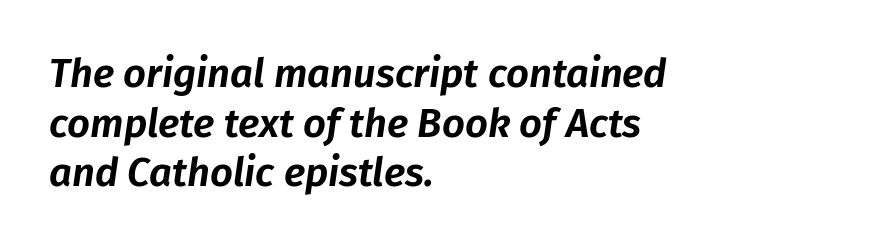
The image shows 40 px text type, italic (leaning right); set left-aligned, line spacing 1.24x, normal letter spacing, not underlined; low stroke contrast and a medium x-height.
